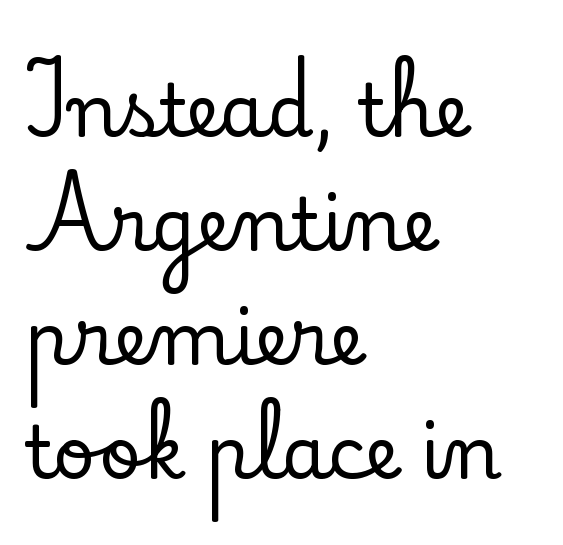
Q: Is the text italic (slanted)? A: No, it is upright.
Q: Is the typeface a serif or a sans-serif typeface? A: Serif.
Q: Is the text underlined? A: No.
Q: How is the paragraph aligned? A: Left-aligned.
Q: Is the spacing between letters normal or unusually wide? A: Normal.
Q: Is the spacing between lines tight, normal or loose? A: Normal.
Q: Width (condensed, normal, or wide)? A: Normal.
Q: Stroke contrast? A: Low.
Q: x-height? A: Small.
Q: Monospaced? A: No.
